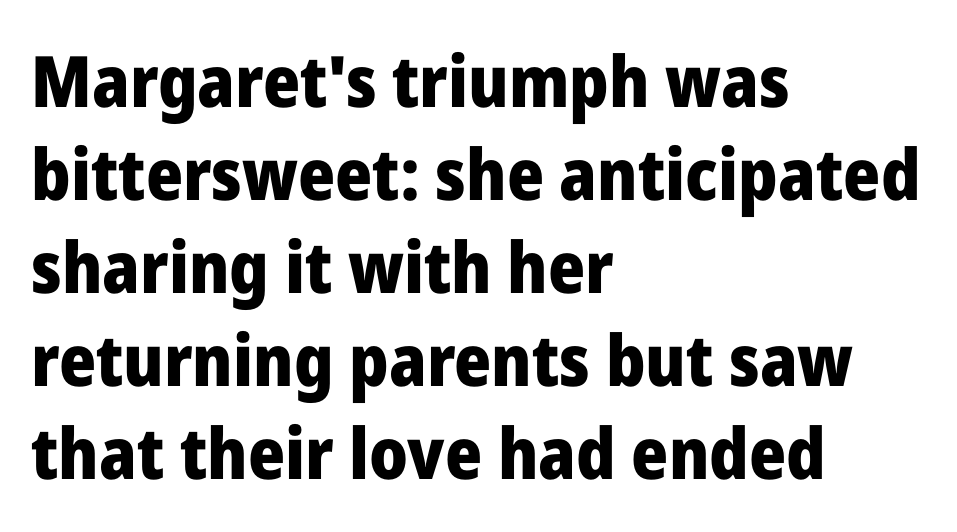
{"serif": "no", "italic": "no", "bold": "yes", "weight": "heavy", "width": "normal", "stroke_contrast": "low", "x_height": "medium", "monospaced": "no", "underline": "no", "align": "left", "line_spacing": "normal", "line_spacing_ratio": 1.31, "letter_spacing": "normal", "letter_spacing_em": 0.0, "glyph_px": 71}
